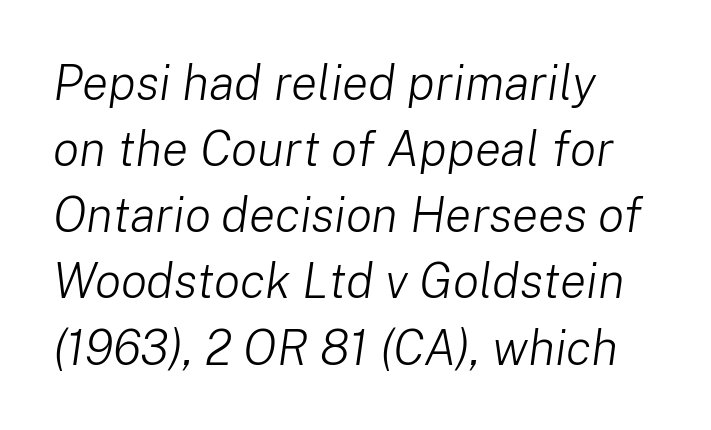
The image shows 49 px light type, italic (leaning right); set left-aligned, normal line spacing (1.35x), normal letter spacing, not underlined; low stroke contrast and a medium x-height.
